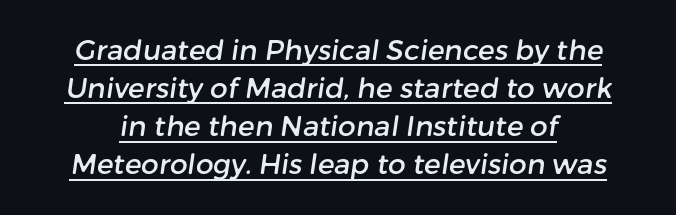
The image shows 28 px sans-serif type; set normal line spacing (1.36x), normal letter spacing, underlined; low stroke contrast and a medium x-height.
